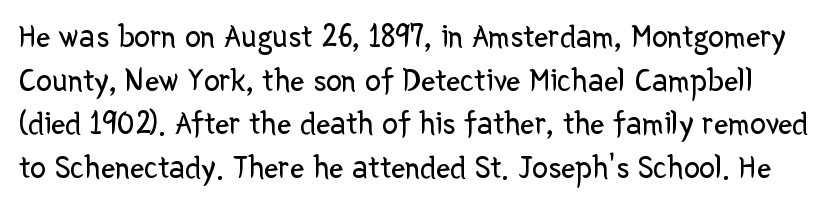
Each letter's strokes conclude bluntly, with no projecting serifs. No extra ink here — the face is not bold. The gap between lines stays unmarked. The leading is moderate, giving the passage an even texture. This sample uses an upright cut, with every glyph sitting square on the baseline.
